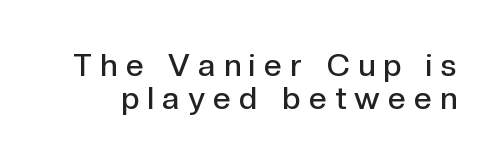
Q: Is the text bold? A: Semi-bold.
Q: Is the text italic (slanted)? A: No, it is upright.
Q: Is the typeface a serif or a sans-serif typeface? A: Sans-serif.
Q: Is the text underlined? A: No.
Q: Is the spacing between letters normal or unusually wide? A: Unusually wide.
Q: Is the spacing between lines tight, normal or loose? A: Tight.
Q: Width (condensed, normal, or wide)? A: Normal.
Q: x-height? A: Medium.
Q: Monospaced? A: No.
